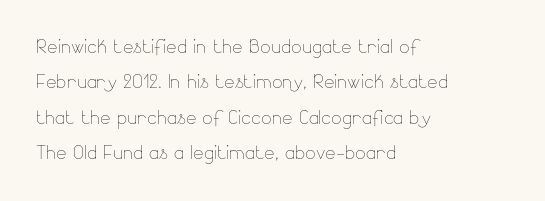
Q: Is the text bold? A: No.
Q: Is the text italic (slanted)? A: No, it is upright.
Q: Is the text underlined? A: No.
Q: How is the paragraph aligned? A: Left-aligned.
Q: Is the spacing between letters normal or unusually wide? A: Normal.
Q: Is the spacing between lines tight, normal or loose? A: Normal.
